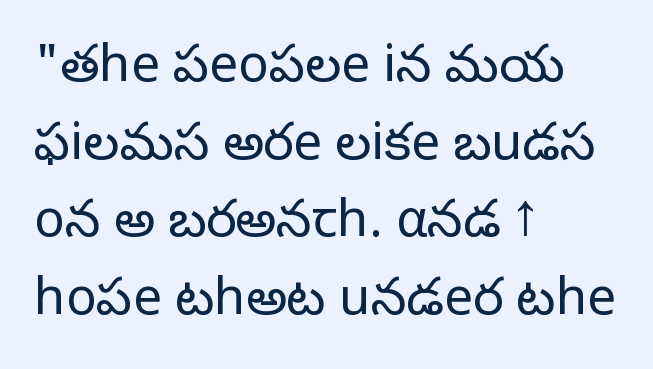
You can tell it's not italic because the verticals are truly vertical. The zone under the glyphs is completely vacant. Words appear dense and cohesive because spacing is normal. This sample is left-justified, so line endings fall wherever the words run out. Varying glyph widths throughout — classic text-font behaviour. The text was rendered using a sans face with plain stroke endings.
